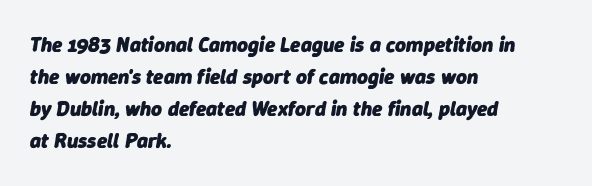
The image shows 21 px bold type, italic (leaning right); set left-aligned, normal line spacing (1.53x), normal letter spacing, not underlined.
